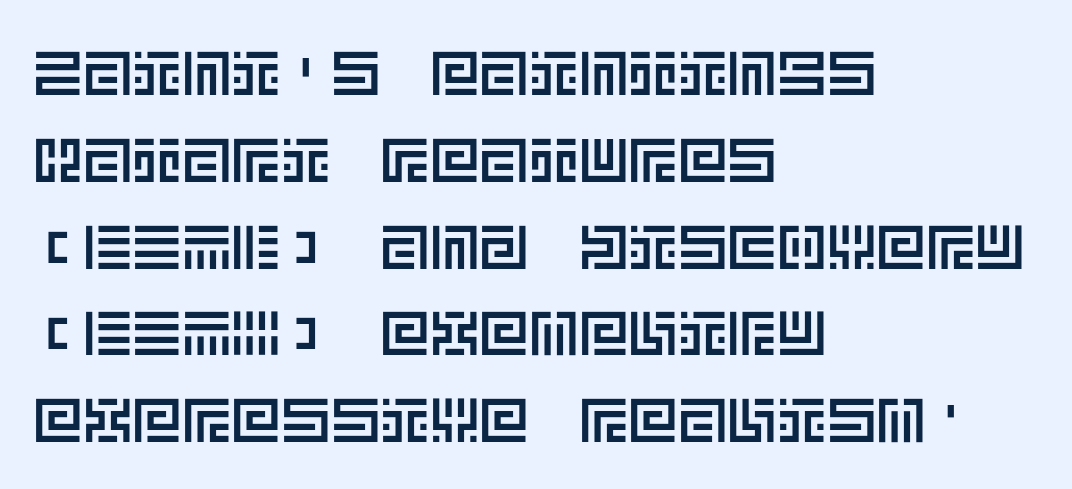
{"italic": "no", "width": "normal", "x_height": "large", "underline": "no", "align": "left", "line_spacing": "normal", "line_spacing_ratio": 1.4, "letter_spacing": "normal", "letter_spacing_em": 0.0, "glyph_px": 62}
